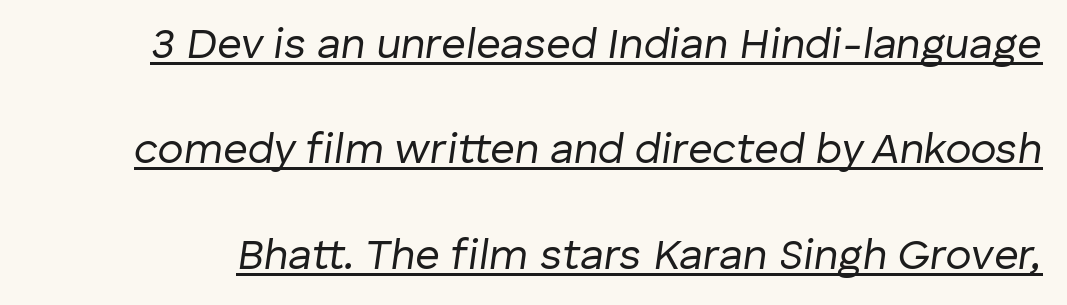
{"italic": "yes", "lean": "right", "slant_degrees": 8, "bold": "no", "weight": "regular", "width": "normal", "stroke_contrast": "low", "x_height": "medium", "monospaced": "no", "underline": "yes", "line_spacing": "loose", "line_spacing_ratio": 2.45, "letter_spacing": "normal", "letter_spacing_em": 0.0, "glyph_px": 43}
